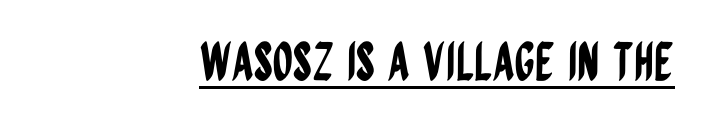
Q: Is the text italic (slanted)? A: No, it is upright.
Q: Is the typeface a serif or a sans-serif typeface? A: Sans-serif.
Q: Is the text underlined? A: Yes.
Q: How is the paragraph aligned? A: Right-aligned.
Q: Is the spacing between letters normal or unusually wide? A: Normal.
Q: Width (condensed, normal, or wide)? A: Condensed.
Q: Stroke contrast? A: Low.
Q: x-height? A: Large.
Q: Monospaced? A: No.
